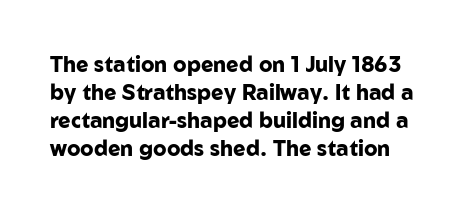
The image shows 21 px bold type, upright; set normal line spacing (1.33x), normal letter spacing, not underlined.
